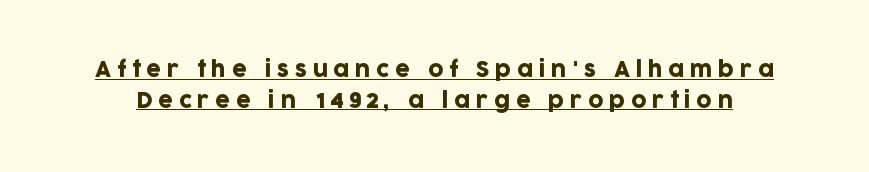
Q: Is the text italic (slanted)? A: No, it is upright.
Q: Is the text underlined? A: Yes.
Q: Is the spacing between letters normal or unusually wide? A: Unusually wide.
Q: Is the spacing between lines tight, normal or loose? A: Normal.
